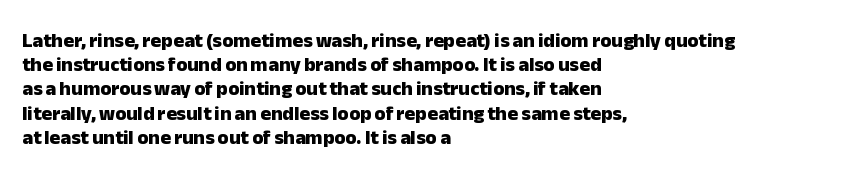
{"italic": "no", "bold": "yes", "underline": "no", "align": "left", "line_spacing_ratio": 1.21, "letter_spacing": "normal", "letter_spacing_em": 0.0, "glyph_px": 20}
